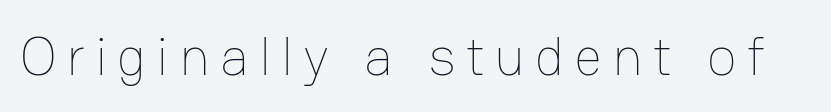
{"italic": "no", "bold": "no", "weight": "thin", "width": "normal", "stroke_contrast": "low", "x_height": "medium", "monospaced": "no", "underline": "no", "glyph_px": 55}
